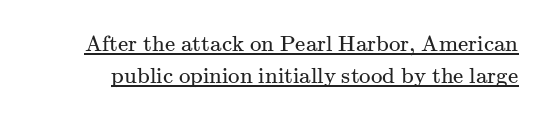
The image shows 23 px text type, upright; set normal line spacing (1.41x), normal letter spacing, underlined.
